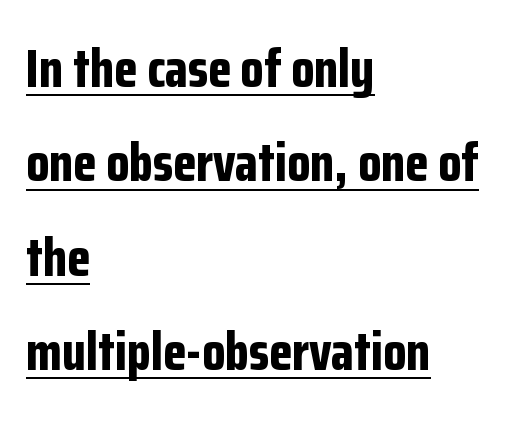
{"serif": "no", "italic": "no", "bold": "yes", "weight": "bold", "width": "condensed", "stroke_contrast": "low", "x_height": "medium", "monospaced": "no", "underline": "yes", "align": "left", "line_spacing_ratio": 1.78, "letter_spacing": "normal", "letter_spacing_em": 0.0, "glyph_px": 53}
